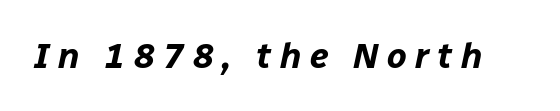
{"italic": "yes", "lean": "right", "slant_degrees": 12, "bold": "yes", "weight": "bold", "width": "normal", "stroke_contrast": "low", "x_height": "medium", "monospaced": "no", "underline": "no", "letter_spacing": "wide", "letter_spacing_em": 0.24, "glyph_px": 35}
